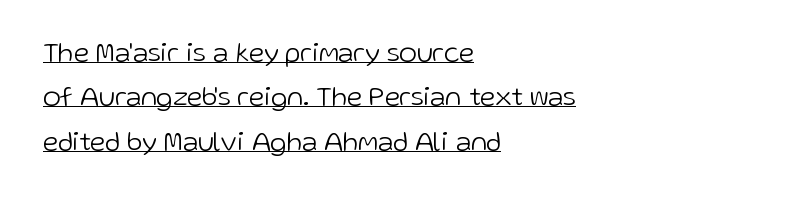
The image shows 27 px text type, upright; set left-aligned, normal line spacing (1.64x), normal letter spacing, underlined.
